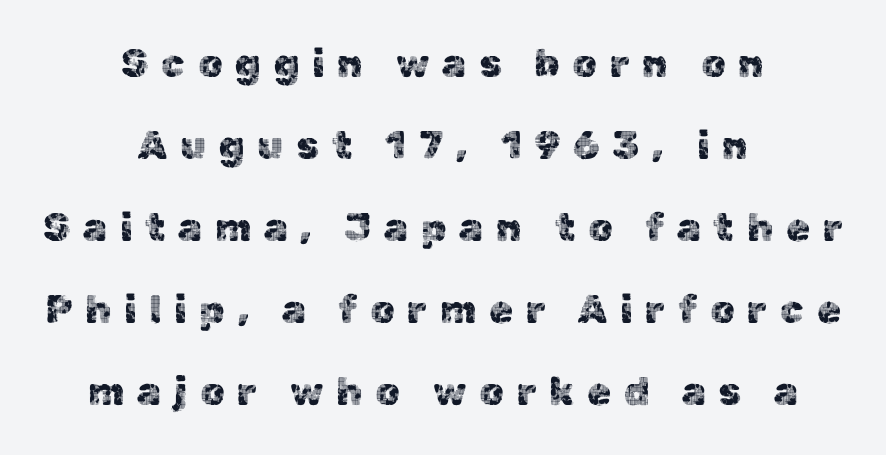
Q: Is the text italic (slanted)? A: No, it is upright.
Q: Is the typeface a serif or a sans-serif typeface? A: Sans-serif.
Q: Is the text underlined? A: No.
Q: How is the paragraph aligned? A: Centered.
Q: Is the spacing between letters normal or unusually wide? A: Unusually wide.
Q: Is the spacing between lines tight, normal or loose? A: Loose.
Q: Width (condensed, normal, or wide)? A: Normal.
Q: x-height? A: Medium.
Q: Monospaced? A: No.
